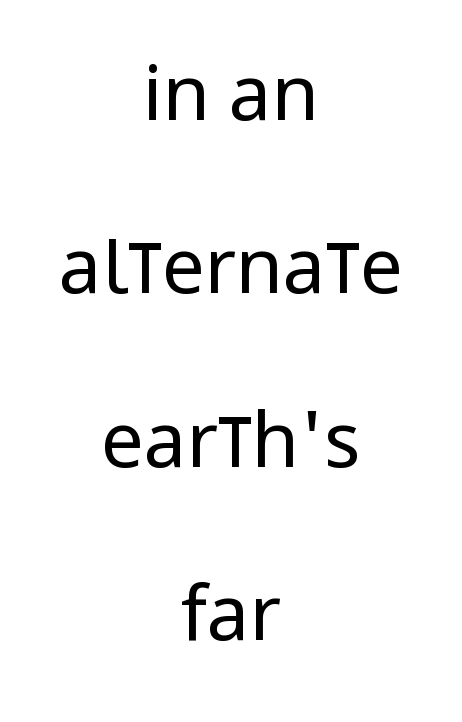
The image shows 76 px regular-weight, condensed sans-serif type, upright; set centered, loose line spacing (2.28x), normal letter spacing, not underlined; low stroke contrast and a large x-height.
